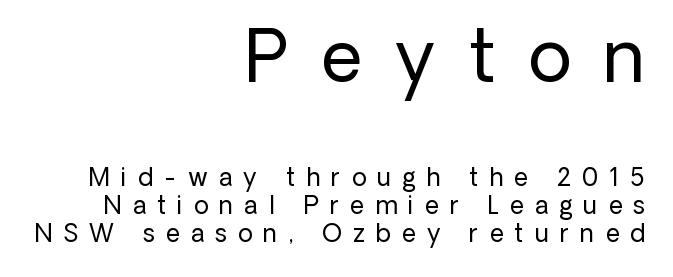
Q: Is the text bold? A: No.
Q: Is the text italic (slanted)? A: No, it is upright.
Q: Is the typeface a serif or a sans-serif typeface? A: Sans-serif.
Q: Is the text underlined? A: No.
Q: How is the paragraph aligned? A: Right-aligned.
Q: Is the spacing between letters normal or unusually wide? A: Unusually wide.
Q: Which block of text is set in a larger size, the first (top) or the second (bottom)? A: The first (top) one.
Q: Width (condensed, normal, or wide)? A: Normal.
Q: Stroke contrast? A: Low.
Q: x-height? A: Medium.
Q: Monospaced? A: No.
